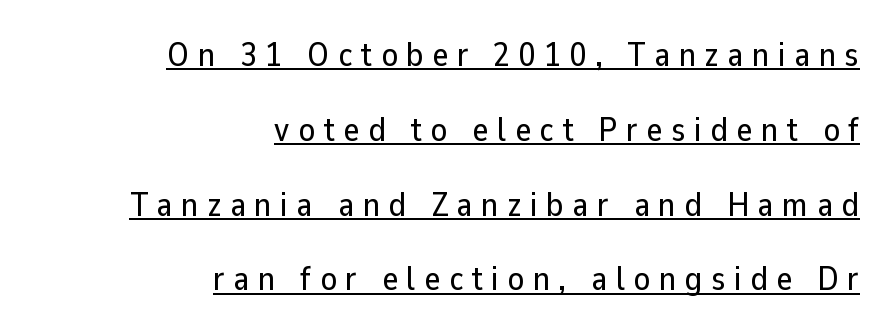
{"serif": "no", "italic": "no", "width": "normal", "stroke_contrast": "low", "x_height": "medium", "monospaced": "no", "underline": "yes", "align": "right", "line_spacing": "loose", "line_spacing_ratio": 2.2, "letter_spacing": "wide", "letter_spacing_em": 0.25, "glyph_px": 34}
